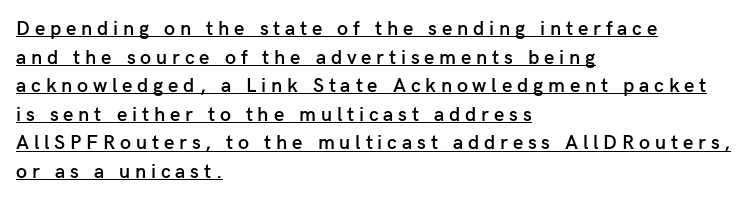
Q: Is the text bold? A: Semi-bold.
Q: Is the text italic (slanted)? A: No, it is upright.
Q: Is the text underlined? A: Yes.
Q: How is the paragraph aligned? A: Left-aligned.
Q: Is the spacing between letters normal or unusually wide? A: Unusually wide.
Q: Is the spacing between lines tight, normal or loose? A: Normal.
